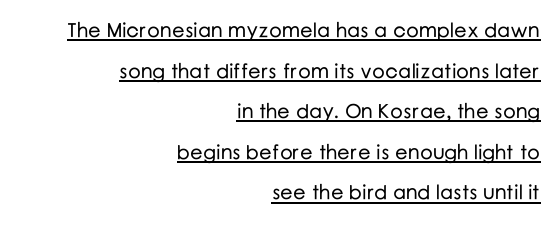
{"italic": "no", "underline": "yes", "align": "right", "line_spacing": "loose", "line_spacing_ratio": 2.03, "letter_spacing": "normal", "letter_spacing_em": 0.0, "glyph_px": 20}
